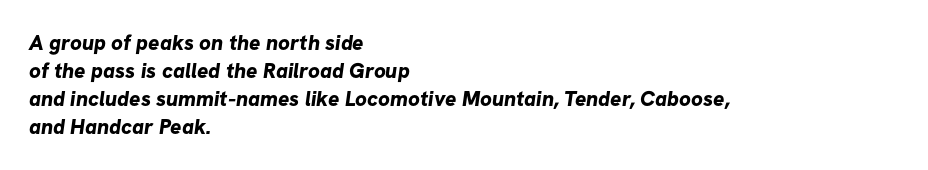
Short and long lines alike share a common starting point at left. Every letter is thick-stroked: bold, no question. Interline gaps are of average width in this sample. Quick note: underline off.
